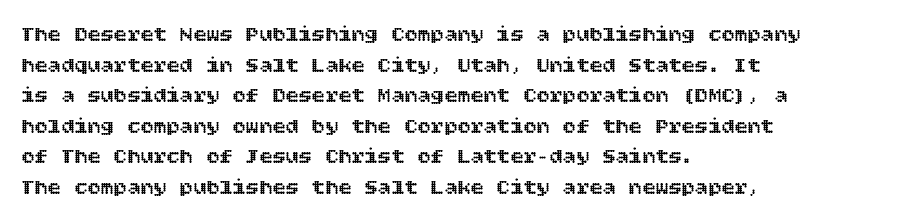
{"italic": "no", "underline": "no", "align": "left", "line_spacing": "normal", "line_spacing_ratio": 1.39, "letter_spacing": "normal", "letter_spacing_em": 0.0, "glyph_px": 22}
